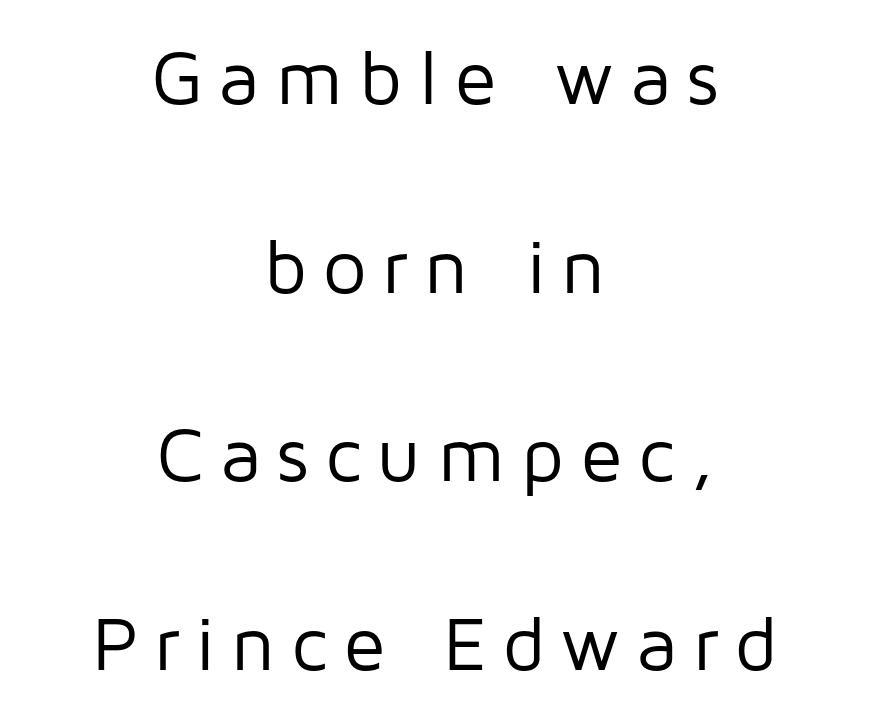
The image shows 77 px regular-weight sans-serif type, upright; set centered, loose line spacing (2.45x), unusually wide letter spacing (+0.2 em), not underlined; low stroke contrast and a medium x-height.
